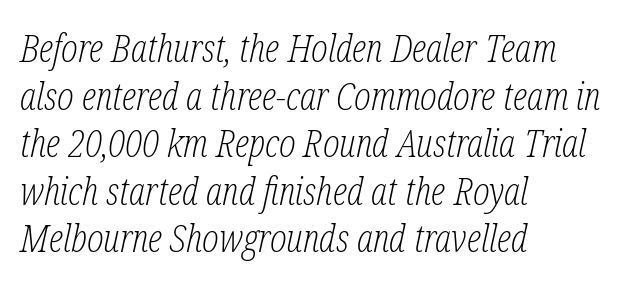
Q: Is the text bold? A: No.
Q: Is the text italic (slanted)? A: Yes, it leans right by about 12 degrees.
Q: Is the typeface a serif or a sans-serif typeface? A: Serif.
Q: Is the text underlined? A: No.
Q: How is the paragraph aligned? A: Left-aligned.
Q: Is the spacing between letters normal or unusually wide? A: Normal.
Q: Width (condensed, normal, or wide)? A: Condensed.
Q: Stroke contrast? A: Low.
Q: x-height? A: Medium.
Q: Monospaced? A: No.
